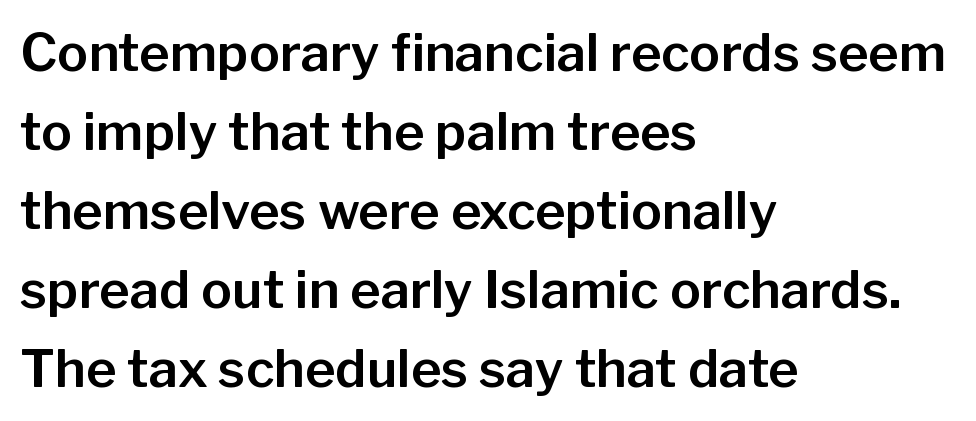
Q: Is the text italic (slanted)? A: No, it is upright.
Q: Is the typeface a serif or a sans-serif typeface? A: Sans-serif.
Q: Is the text underlined? A: No.
Q: How is the paragraph aligned? A: Left-aligned.
Q: Is the spacing between letters normal or unusually wide? A: Normal.
Q: Is the spacing between lines tight, normal or loose? A: Normal.
Q: Width (condensed, normal, or wide)? A: Normal.
Q: Stroke contrast? A: Low.
Q: x-height? A: Medium.
Q: Monospaced? A: No.
